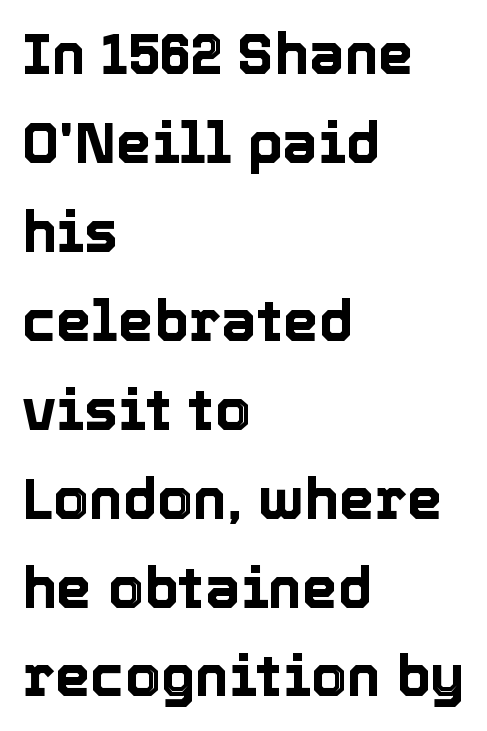
These lines are rendered in a variable-pitch font. Casual observation: everything's shoved over to the left. No italicization has been applied; the sample stays upright. The letterforms sit shoulder to shoulder at normal distance. Descenders are the only things crossing below the line.
